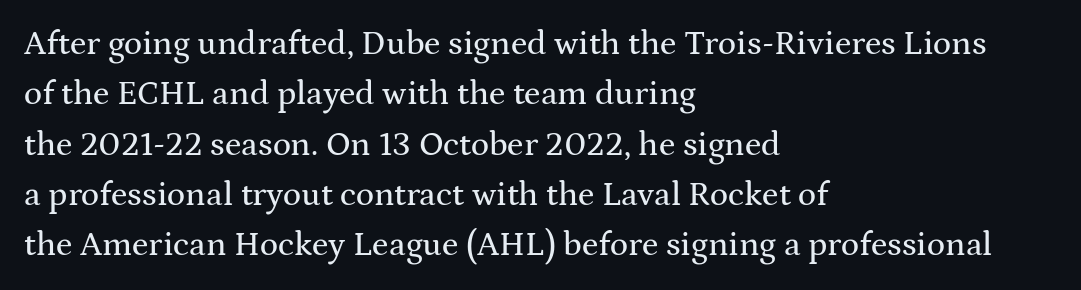
Q: Is the text italic (slanted)? A: No, it is upright.
Q: Is the typeface a serif or a sans-serif typeface? A: Serif.
Q: Is the text underlined? A: No.
Q: How is the paragraph aligned? A: Left-aligned.
Q: Is the spacing between letters normal or unusually wide? A: Normal.
Q: Is the spacing between lines tight, normal or loose? A: Normal.
Q: Width (condensed, normal, or wide)? A: Wide.
Q: Stroke contrast? A: Medium.
Q: x-height? A: Medium.
Q: Monospaced? A: No.
